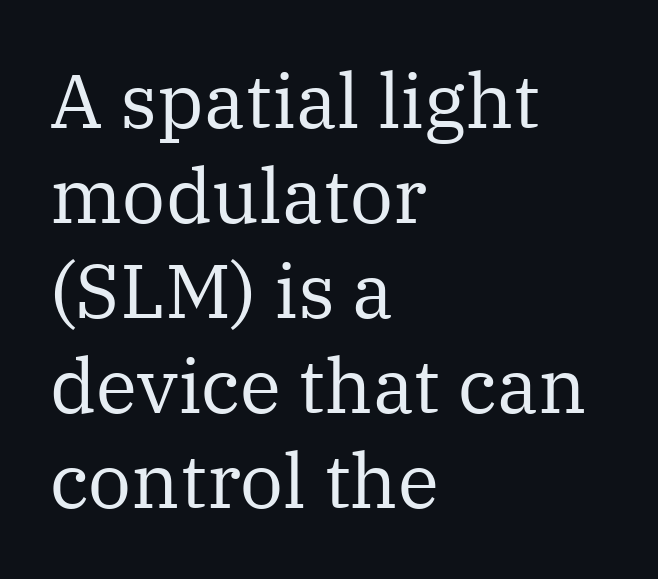
These lines stack with their left ends in a neat column. Yep, those are serifs on the letters. Descender tails drop into unmarked territory. Varying glyph widths throughout — classic text-font behaviour. Vertical strokes here are truly vertical. Vertical spacing — default.
